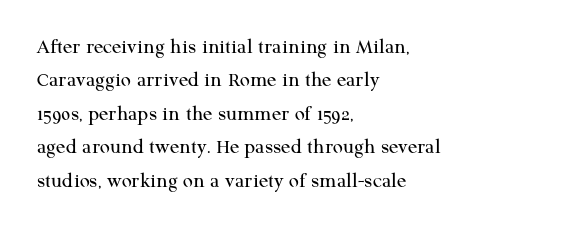
Summary of vertical rhythm: regular, with standard interline spacing. No extra ink here — the face is not bold. Quick note: not italic, upright. Horizontal alignment here is leftward, the default for most running prose.
